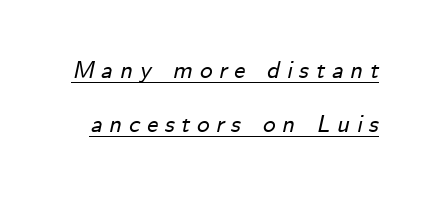
{"italic": "yes", "lean": "right", "slant_degrees": 12, "underline": "yes", "line_spacing": "loose", "line_spacing_ratio": 2.15, "letter_spacing": "wide", "letter_spacing_em": 0.27, "glyph_px": 25}
